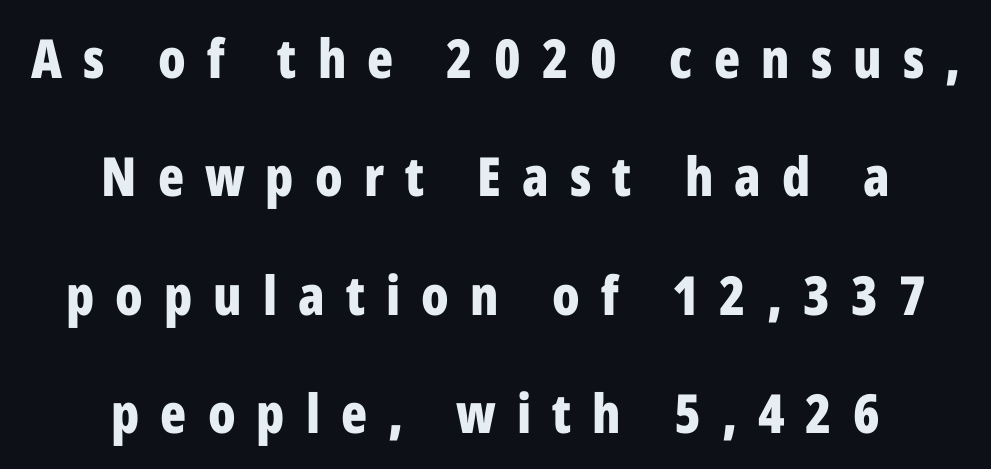
Loosely led — the rows are spread out. Are there feet on the stems? There aren't — it's a sans. The paragraph shown floats in the horizontal middle. Substantial extra tracking has been applied to these lines. The space directly below the letters is spotless. Think of a printed novel: that variable character pitch is what you see here.
